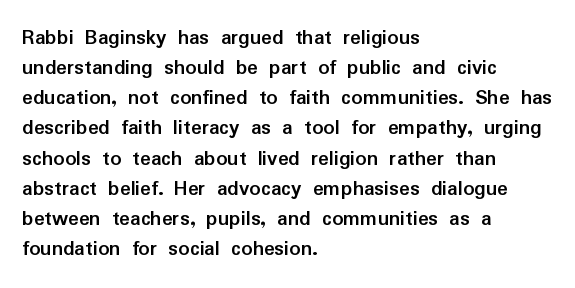
Q: Is the text bold? A: Yes.
Q: Is the text italic (slanted)? A: No, it is upright.
Q: Is the text underlined? A: No.
Q: How is the paragraph aligned? A: Left-aligned.
Q: Is the spacing between letters normal or unusually wide? A: Normal.
Q: Is the spacing between lines tight, normal or loose? A: Normal.
